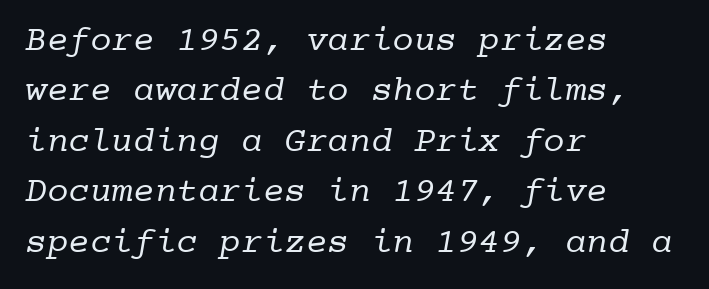
These lines keep a tight, regular rhythm from letter to letter. Regular leading. Examine the stroke ends and you'll spot serifs. Anything drawn beneath the words? Only blank space. The setting favours the left margin, as ordinary paragraphs usually do.
